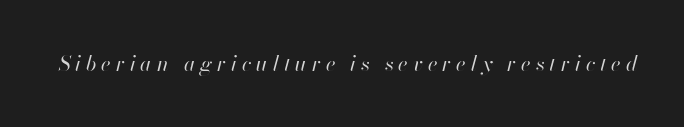
The image shows 21 px text type, italic (leaning right); set unusually wide letter spacing (+0.23 em), not underlined.
